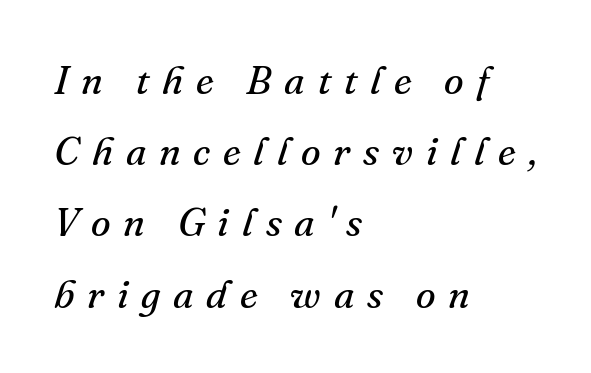
The image shows 40 px regular-weight serif type, italic (leaning right); set left-aligned, line spacing 1.78x, unusually wide letter spacing (+0.32 em), not underlined; medium stroke contrast and a small x-height.
